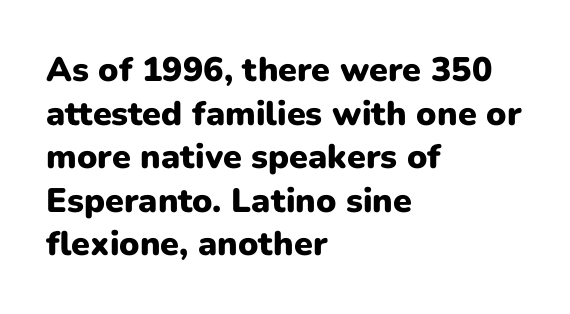
Q: Is the text bold? A: Yes.
Q: Is the text italic (slanted)? A: No, it is upright.
Q: Is the typeface a serif or a sans-serif typeface? A: Sans-serif.
Q: Is the text underlined? A: No.
Q: How is the paragraph aligned? A: Left-aligned.
Q: Is the spacing between letters normal or unusually wide? A: Normal.
Q: Is the spacing between lines tight, normal or loose? A: Normal.
Q: Width (condensed, normal, or wide)? A: Normal.
Q: Stroke contrast? A: Low.
Q: x-height? A: Medium.
Q: Monospaced? A: No.
